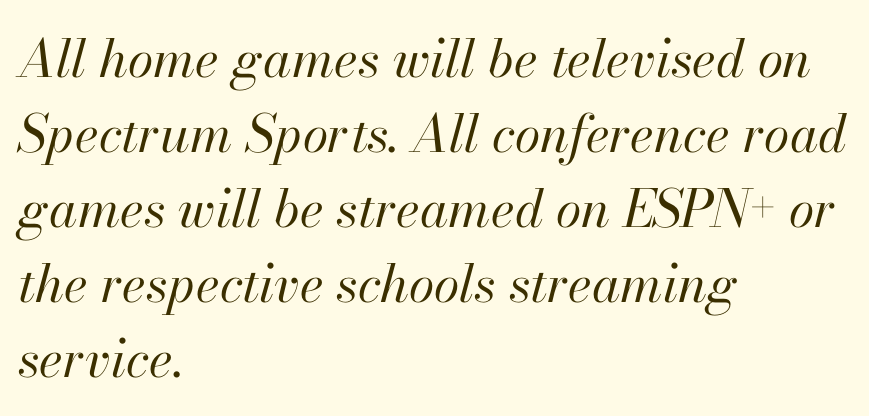
{"italic": "yes", "lean": "right", "slant_degrees": 13, "bold": "no", "weight": "regular", "width": "normal", "stroke_contrast": "high", "x_height": "small", "monospaced": "no", "underline": "no", "align": "left", "line_spacing": "normal", "line_spacing_ratio": 1.44, "letter_spacing": "normal", "letter_spacing_em": 0.0, "glyph_px": 52}
